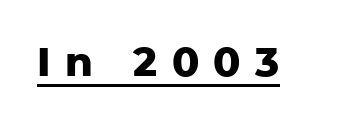
{"serif": "no", "italic": "no", "bold": "yes", "weight": "heavy", "width": "normal", "stroke_contrast": "low", "x_height": "medium", "monospaced": "no", "underline": "yes", "letter_spacing": "wide", "letter_spacing_em": 0.36, "glyph_px": 40}
